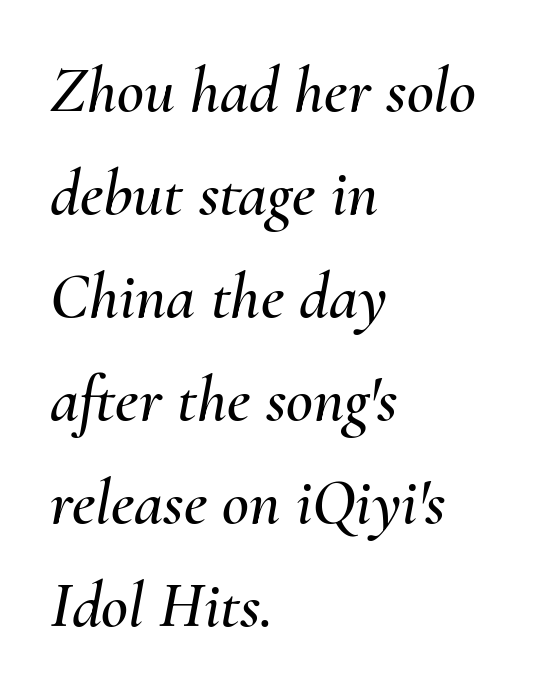
These lines keep a tight, regular rhythm from letter to letter. The passage shown is typed in a proportional face where columns would drift. The paragraph shown leans on its left margin. Quick note: interline space is typical.
